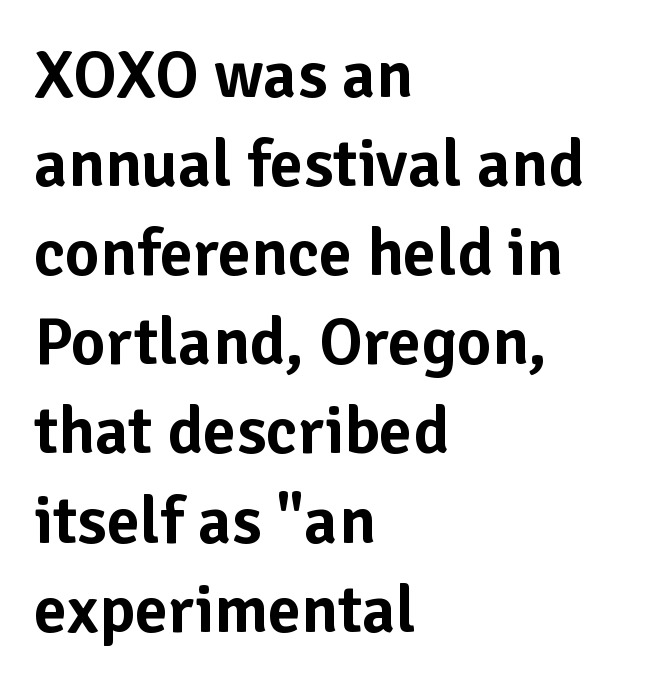
Q: Is the text italic (slanted)? A: No, it is upright.
Q: Is the typeface a serif or a sans-serif typeface? A: Sans-serif.
Q: Is the text underlined? A: No.
Q: How is the paragraph aligned? A: Left-aligned.
Q: Is the spacing between letters normal or unusually wide? A: Normal.
Q: Is the spacing between lines tight, normal or loose? A: Normal.
Q: Width (condensed, normal, or wide)? A: Normal.
Q: Stroke contrast? A: Low.
Q: x-height? A: Medium.
Q: Monospaced? A: No.
